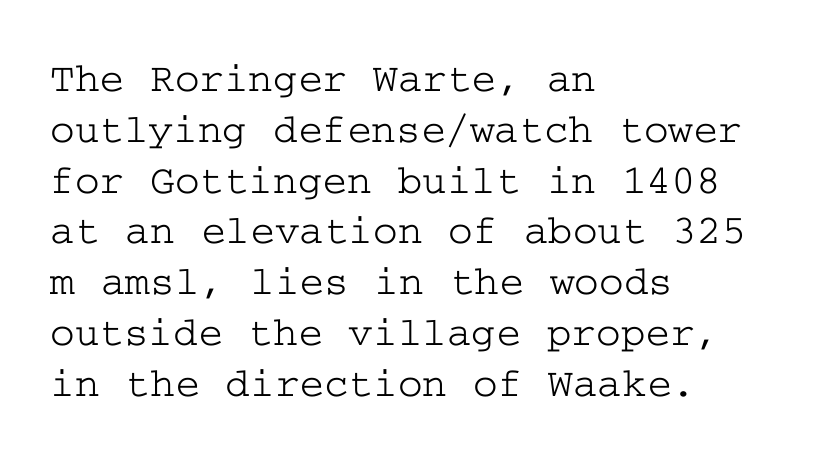
The image shows 42 px wide serif type, upright; set left-aligned, line spacing 1.21x, normal letter spacing, not underlined; low stroke contrast and a medium x-height.
